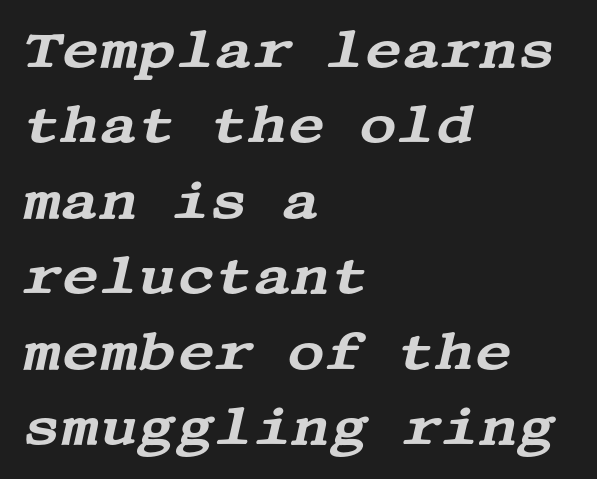
{"serif": "yes", "italic": "yes", "lean": "right", "slant_degrees": 13, "width": "wide", "stroke_contrast": "medium", "x_height": "large", "underline": "no", "align": "left", "line_spacing": "normal", "line_spacing_ratio": 1.45, "letter_spacing": "normal", "letter_spacing_em": 0.0, "glyph_px": 52}
